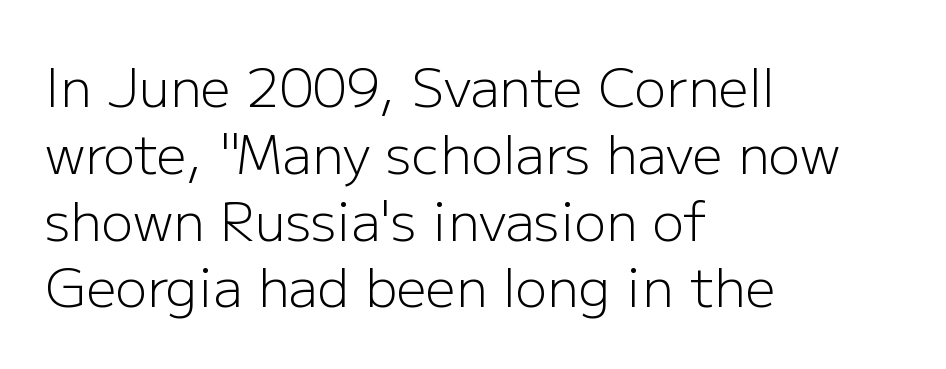
The compositor pushed each line to the left boundary. A quiet, ordinary-to-light weight characterises the typeface. The font family rendered here belongs to the sans-serif group. The letters sit at their default tracking, neither squeezed nor spread. Quick note: not italic, upright.
